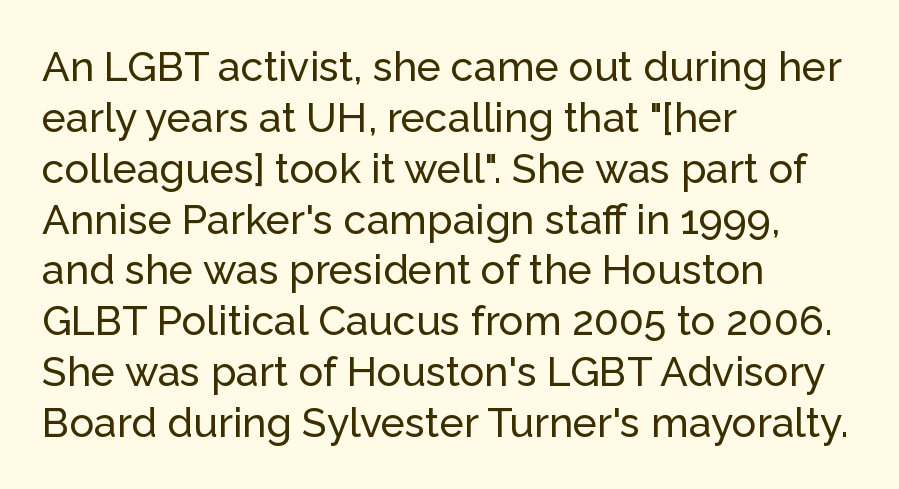
{"serif": "no", "italic": "no", "width": "normal", "stroke_contrast": "low", "x_height": "medium", "monospaced": "no", "underline": "no", "align": "left", "line_spacing_ratio": 1.24, "letter_spacing": "normal", "letter_spacing_em": 0.0, "glyph_px": 41}
